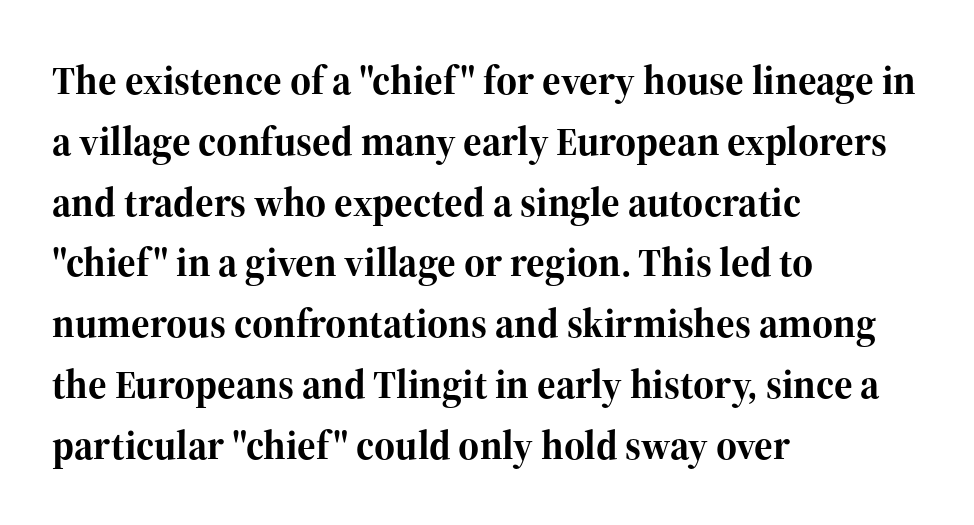
If you drew a ruler down the left edge, every line would touch it. Proportional: the letters do not fall into vertical columns. Successive baselines arrive at the customary interval. Characters remain perfectly vertical along every line.
